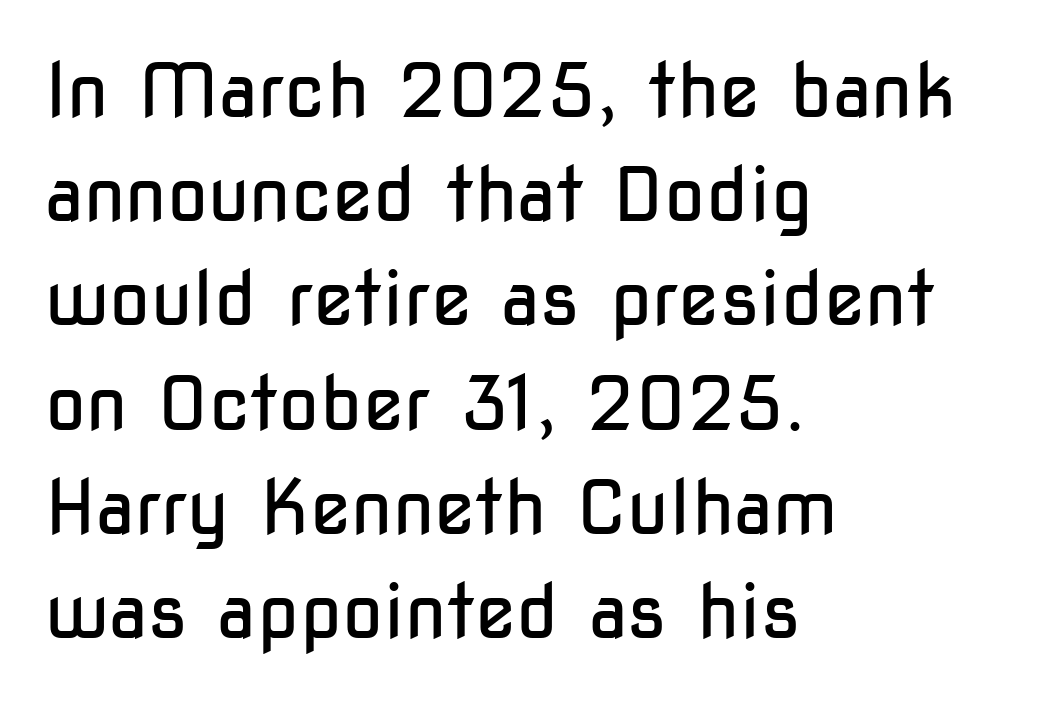
Q: Is the text bold? A: No.
Q: Is the text italic (slanted)? A: No, it is upright.
Q: Is the typeface a serif or a sans-serif typeface? A: Sans-serif.
Q: Is the text underlined? A: No.
Q: How is the paragraph aligned? A: Left-aligned.
Q: Is the spacing between letters normal or unusually wide? A: Normal.
Q: Is the spacing between lines tight, normal or loose? A: Normal.
Q: Width (condensed, normal, or wide)? A: Condensed.
Q: Stroke contrast? A: Low.
Q: x-height? A: Medium.
Q: Monospaced? A: No.
